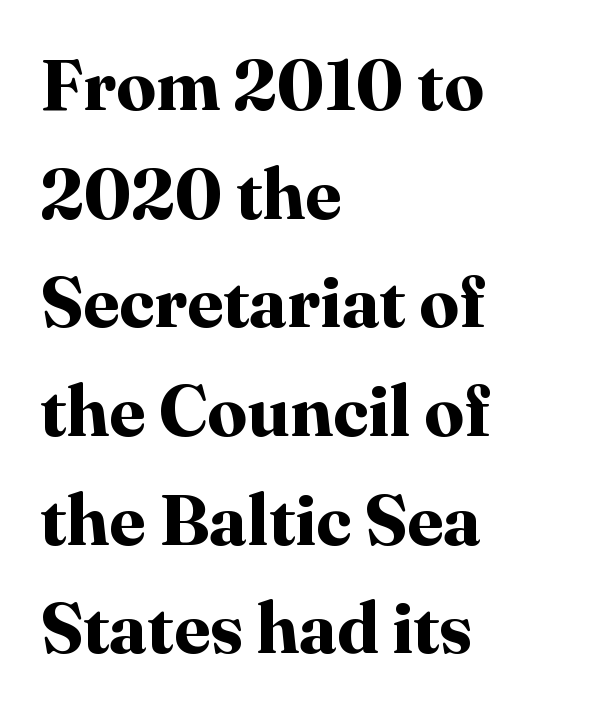
Style check: upright. Line beginnings align vertically; line endings do not. Examine the stroke ends and you'll spot serifs. Only glyphs here, with clear space below each row. The passage shown is emphatically bold.
